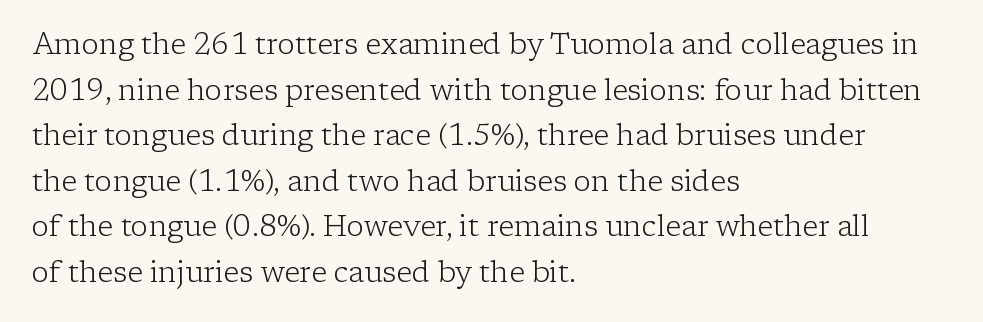
{"serif": "yes", "italic": "no", "bold": "no", "weight": "light", "width": "normal", "stroke_contrast": "low", "x_height": "medium", "monospaced": "no", "underline": "no", "align": "left", "line_spacing": "normal", "line_spacing_ratio": 1.57, "letter_spacing": "normal", "letter_spacing_em": 0.0, "glyph_px": 29}
